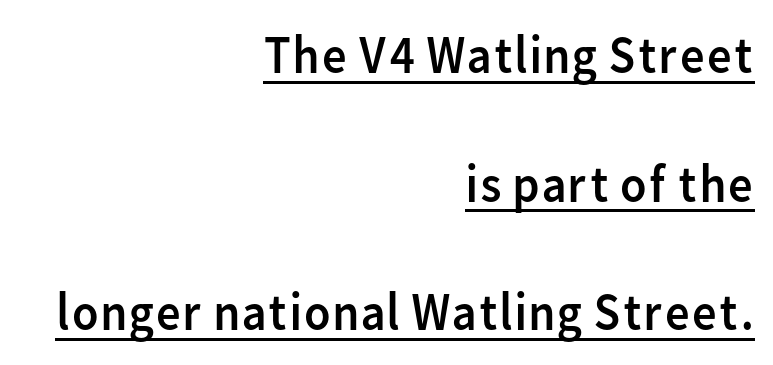
The text was rendered using a sans face with plain stroke endings. Is this a fixed-width face? No — the glyphs have proportional, varying widths. Short note: letters normally spaced. The words here are underlined. Each line ends at the same right margin while the left side varies.
